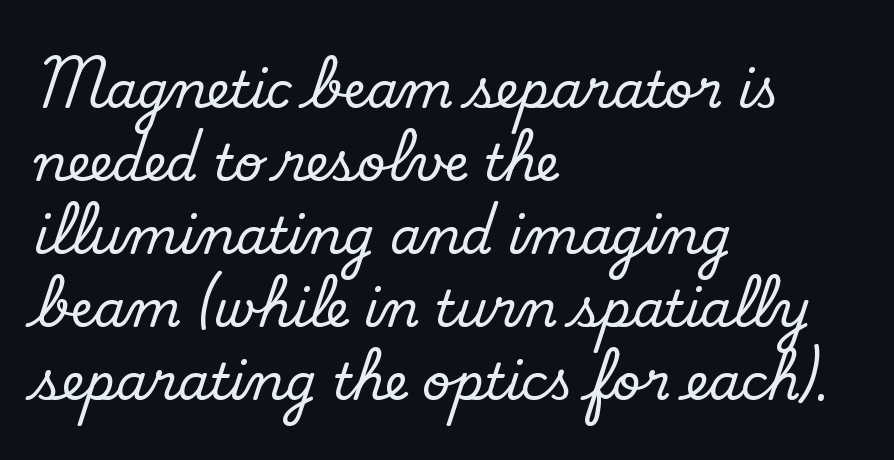
The image shows 50 px regular-weight sans-serif type; set left-aligned, normal line spacing (1.46x), normal letter spacing, not underlined; low stroke contrast and a small x-height.
